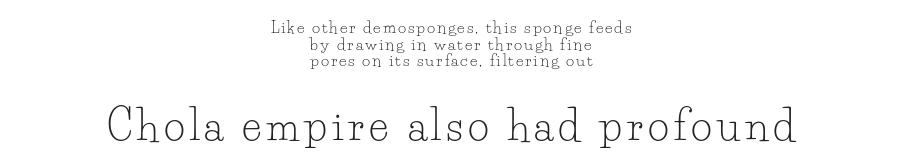
Regarding leading, the lines here are crowded together. No extra ink here — the face is not bold. These lines are centered, leaving both edges ragged. Spacing verdict: proportional, widths tailored to each character. Words float on clear page, feet unadorned. The axis of the letterforms is exactly vertical.
